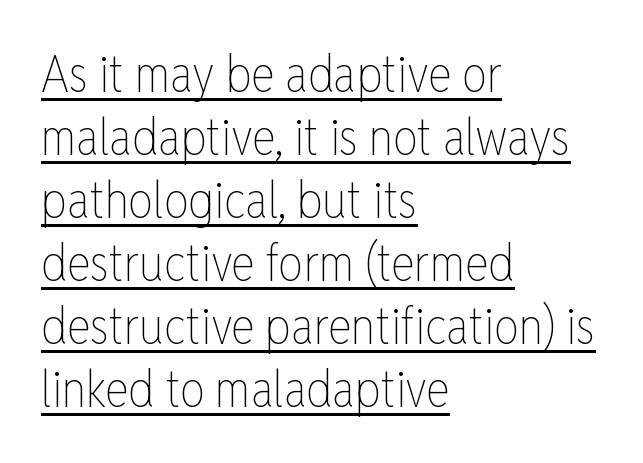
{"italic": "no", "bold": "no", "weight": "thin", "width": "condensed", "stroke_contrast": "low", "x_height": "medium", "monospaced": "no", "underline": "yes", "align": "left", "line_spacing": "normal", "line_spacing_ratio": 1.26, "letter_spacing": "normal", "letter_spacing_em": 0.0, "glyph_px": 50}
